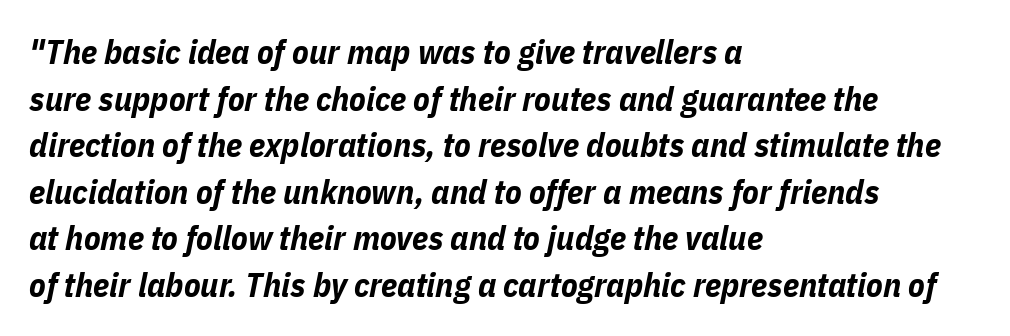
The image shows 34 px bold, condensed type, italic (leaning right); set left-aligned, normal line spacing (1.37x), normal letter spacing, not underlined; low stroke contrast and a medium x-height.
